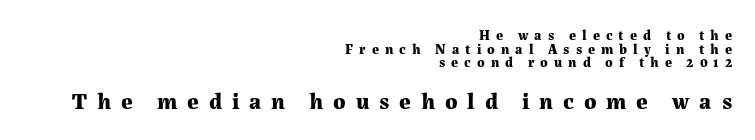
Every character sits straight up, as roman type does. Its strokes are broad and dark, the hallmark of bold type. Is the block centered? No — it sits flush against the right margin. Does extra space separate the letters? Yes, quite a lot of it. If you squint, the bottom block still reads clearly — it's the larger of the two.
